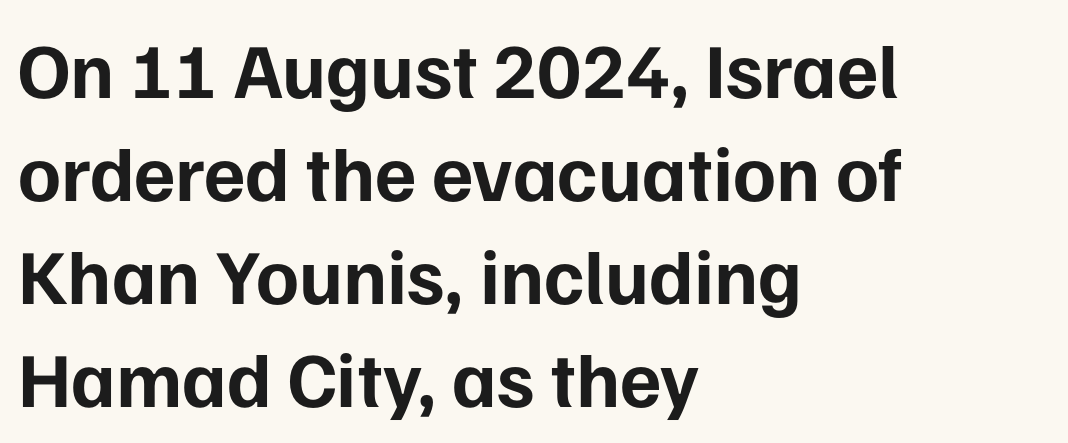
The image shows 78 px bold sans-serif type, upright; set left-aligned, normal line spacing (1.32x), normal letter spacing, not underlined; low stroke contrast and a medium x-height.
